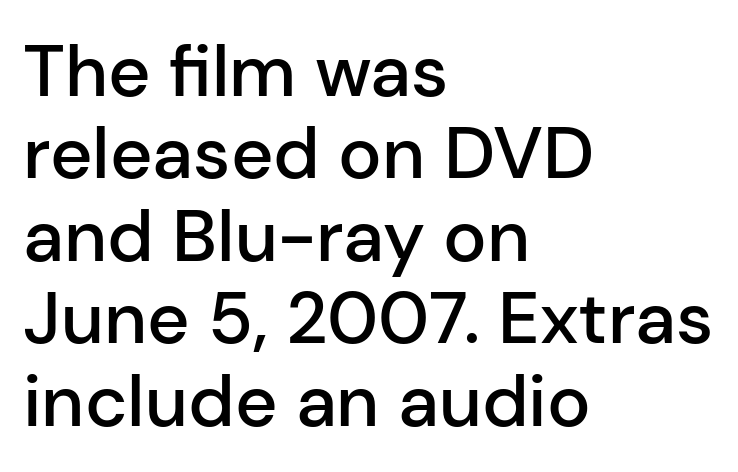
A clean baseline with only descenders dipping below it. The typeface chosen for these lines omits serifs. The characters look somewhat weighty, a semibold short of true bold. This sample trades vertical openness for compactness between lines. The rendering uses natural spacing where letterforms have individual widths.
